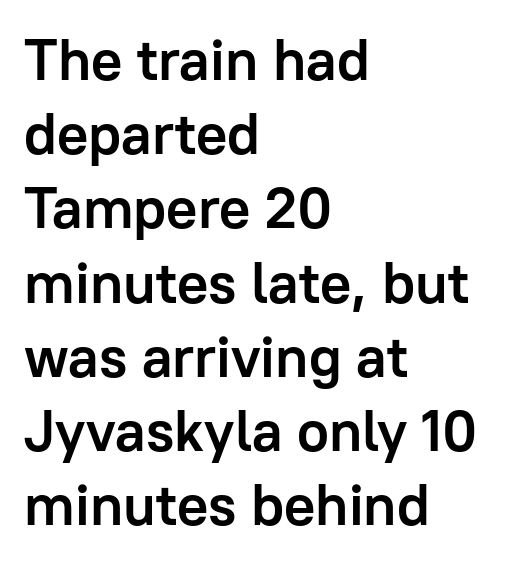
Q: Is the text bold? A: Yes.
Q: Is the text italic (slanted)? A: No, it is upright.
Q: Is the typeface a serif or a sans-serif typeface? A: Sans-serif.
Q: Is the text underlined? A: No.
Q: How is the paragraph aligned? A: Left-aligned.
Q: Is the spacing between letters normal or unusually wide? A: Normal.
Q: Is the spacing between lines tight, normal or loose? A: Normal.
Q: Width (condensed, normal, or wide)? A: Normal.
Q: Stroke contrast? A: Low.
Q: x-height? A: Medium.
Q: Monospaced? A: No.
